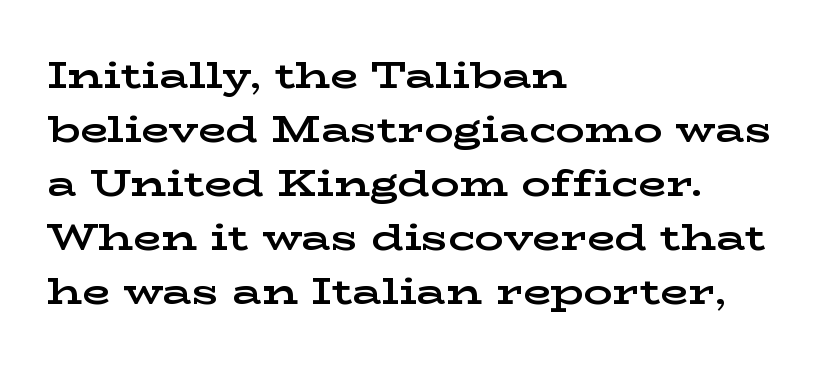
Weight: bold. Do the characters align in a grid? No, the font is proportional. A typesetter would label this face a serif. This is roman type, the default non-slanted kind. Teacher's note: observe the even left margin — that is flush-left alignment. A clean baseline with only descenders dipping below it.
